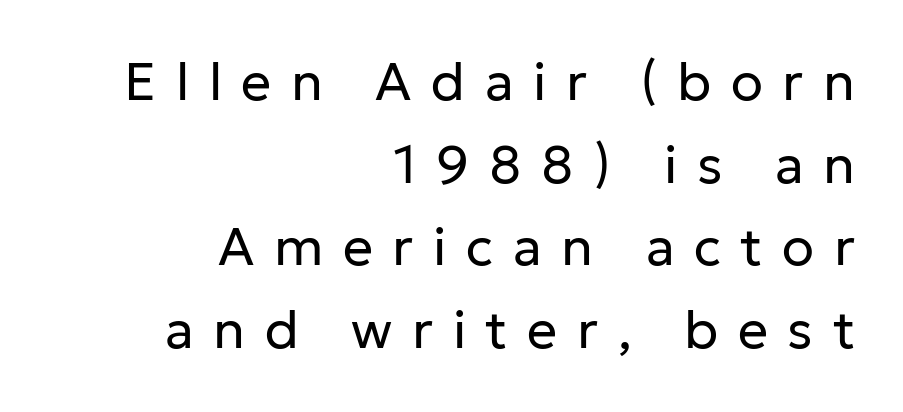
What stands out about the letter spacing? Its width — letters are far apart. A quiet, ordinary-to-light weight characterises the typeface. Lines of text with bare space underneath. Leftover space on each line is placed entirely before the opening word.
